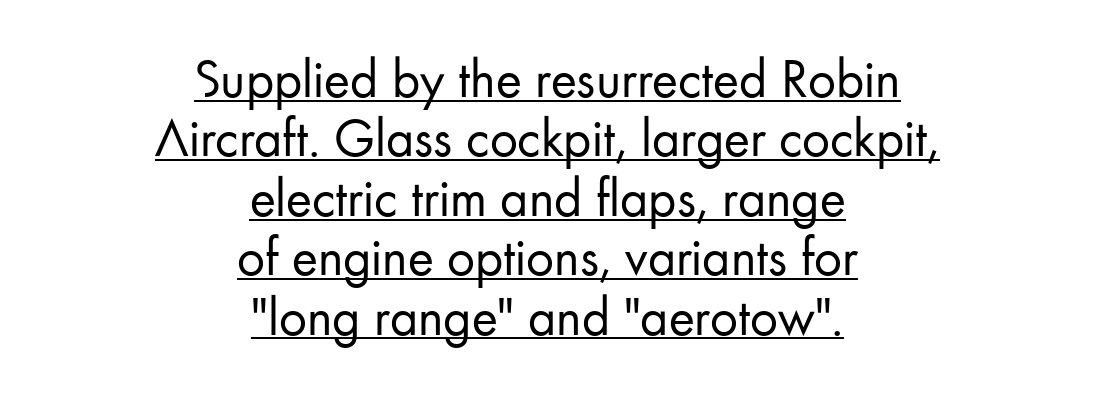
The image shows 55 px regular-weight sans-serif type, upright; set centered, tight line spacing (1.08x), normal letter spacing, underlined; low stroke contrast and a small x-height.
